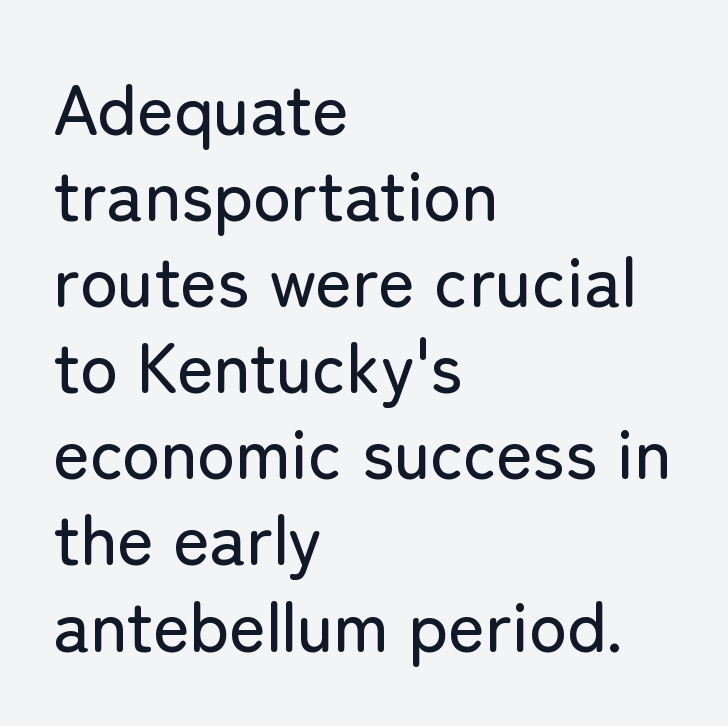
The image shows 70 px sans-serif type, upright; set left-aligned, line spacing 1.23x, normal letter spacing, not underlined; low stroke contrast and a medium x-height.
